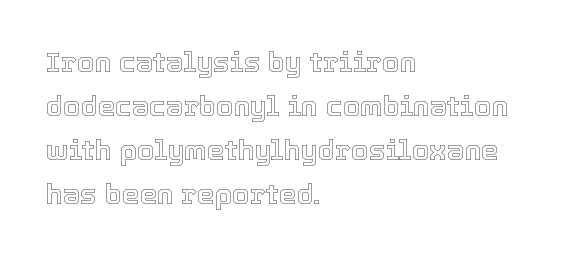
Q: Is the text italic (slanted)? A: No, it is upright.
Q: Is the text underlined? A: No.
Q: How is the paragraph aligned? A: Left-aligned.
Q: Is the spacing between letters normal or unusually wide? A: Normal.
Q: Is the spacing between lines tight, normal or loose? A: Normal.
Q: Width (condensed, normal, or wide)? A: Normal.
Q: x-height? A: Medium.
Q: Monospaced? A: No.
